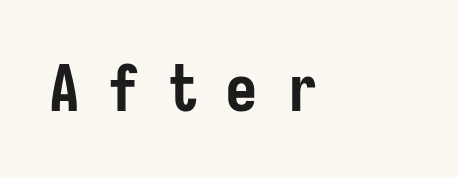
Q: Is the text bold? A: Yes.
Q: Is the text italic (slanted)? A: No, it is upright.
Q: Is the typeface a serif or a sans-serif typeface? A: Sans-serif.
Q: Is the text underlined? A: No.
Q: How is the paragraph aligned? A: Left-aligned.
Q: Is the spacing between letters normal or unusually wide? A: Unusually wide.
Q: Width (condensed, normal, or wide)? A: Condensed.
Q: Stroke contrast? A: Low.
Q: x-height? A: Medium.
